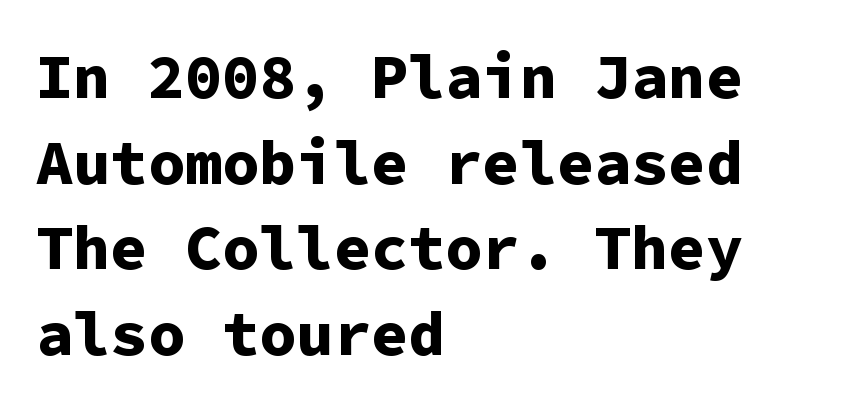
{"serif": "no", "italic": "no", "bold": "yes", "weight": "bold", "width": "normal", "stroke_contrast": "low", "x_height": "medium", "monospaced": "yes", "underline": "no", "align": "left", "line_spacing": "normal", "line_spacing_ratio": 1.38, "letter_spacing": "normal", "letter_spacing_em": 0.0, "glyph_px": 62}
